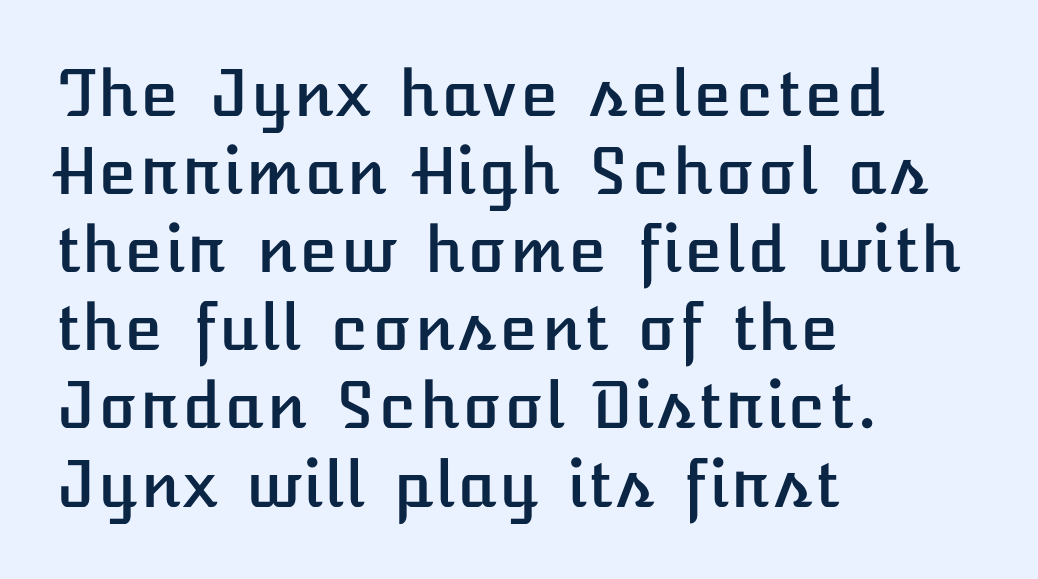
Plain, unruled lines of type. Letter spacing: default. Leftover space on each line is placed entirely after the last word. A typesetter would mark this as roman, not italic.
